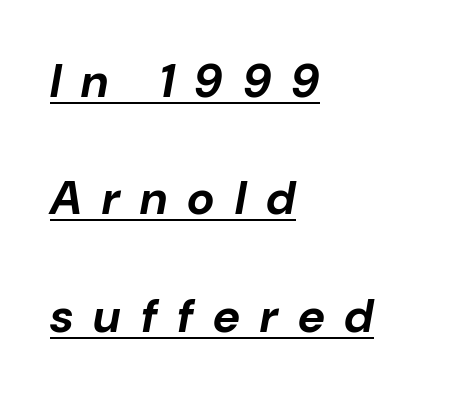
The image shows 47 px bold type, italic (leaning right); set left-aligned, loose line spacing (2.5x), unusually wide letter spacing (+0.43 em), underlined; low stroke contrast and a medium x-height.
